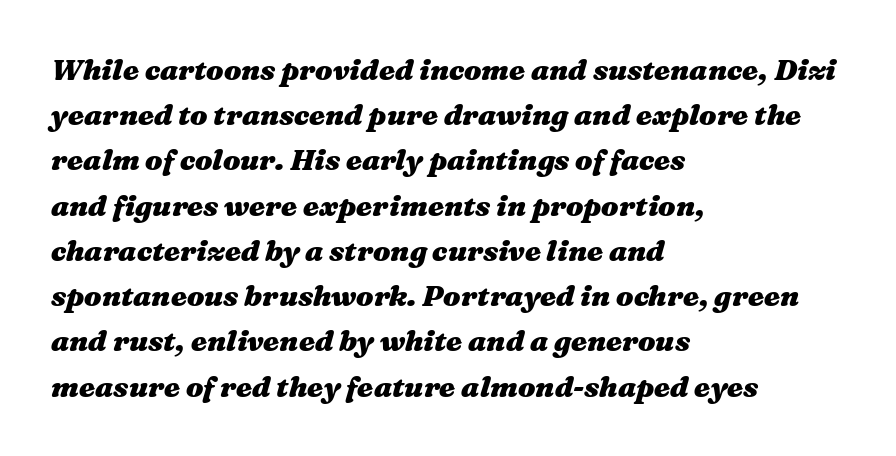
{"italic": "yes", "lean": "right", "slant_degrees": 16, "bold": "yes", "weight": "heavy", "width": "wide", "stroke_contrast": "medium", "x_height": "medium", "monospaced": "no", "underline": "no", "align": "left", "line_spacing": "normal", "line_spacing_ratio": 1.56, "letter_spacing": "normal", "letter_spacing_em": 0.0, "glyph_px": 29}
